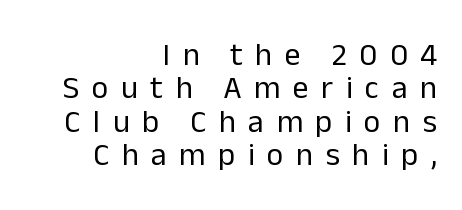
The image shows 32 px regular-weight sans-serif type, upright; set right-aligned, tight line spacing (1.04x), unusually wide letter spacing (+0.39 em), not underlined; low stroke contrast and a medium x-height.
